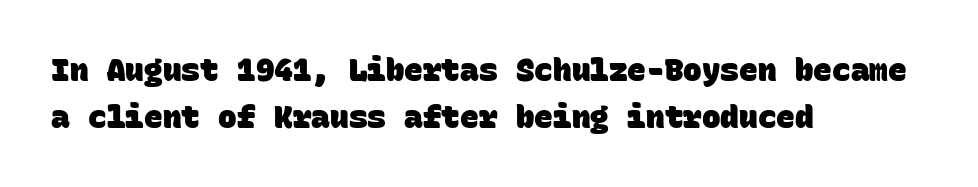
Strokes here are thick enough to call this a true bold. Does the leading feel generous? No, just average. You could count columns in this text — the font is strictly monospaced. This rendering leaves character spacing at its baseline value. Only glyphs here, with clear space below each row. Letterform terminals end flat and unadorned throughout the passage.
